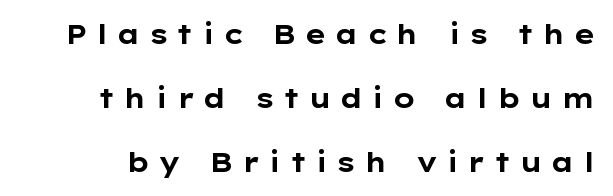
The image shows 27 px bold type, upright; set loose line spacing (2.37x), unusually wide letter spacing (+0.3 em), not underlined.
